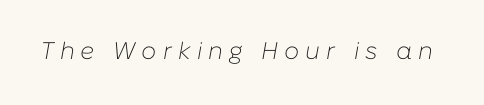
Is the type heavy? It reads as light-to-regular instead. The specimen omits any rule beneath the text block's lines. Slanted lettering throughout. Observe the wide spacing: letters keep a clear distance from each other.
